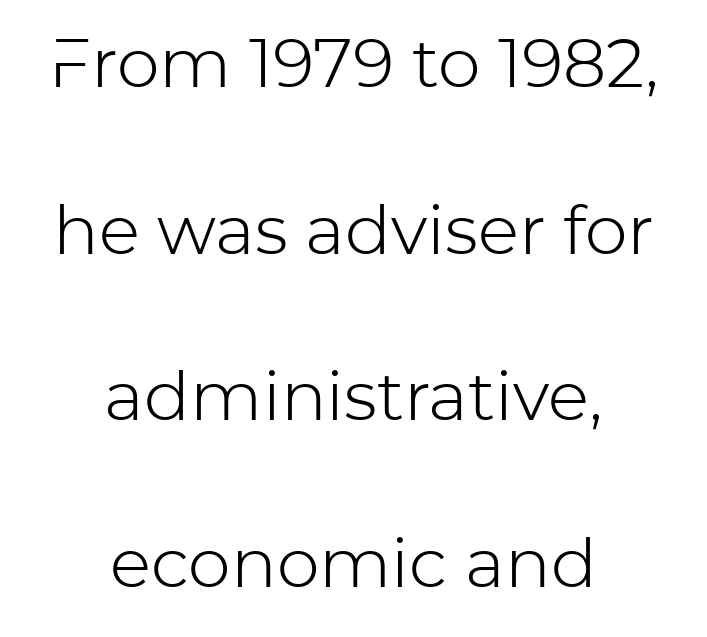
Q: Is the text bold? A: No.
Q: Is the text italic (slanted)? A: No, it is upright.
Q: Is the typeface a serif or a sans-serif typeface? A: Sans-serif.
Q: Is the text underlined? A: No.
Q: How is the paragraph aligned? A: Centered.
Q: Is the spacing between letters normal or unusually wide? A: Normal.
Q: Is the spacing between lines tight, normal or loose? A: Loose.
Q: Width (condensed, normal, or wide)? A: Normal.
Q: Stroke contrast? A: Low.
Q: x-height? A: Medium.
Q: Monospaced? A: No.
